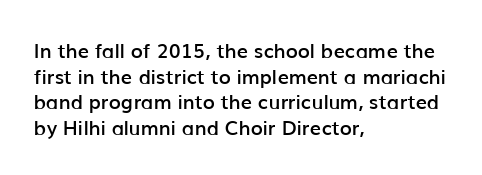
{"italic": "no", "bold": "semi", "underline": "no", "align": "left", "line_spacing": "normal", "line_spacing_ratio": 1.28, "letter_spacing": "normal", "letter_spacing_em": 0.0, "glyph_px": 20}
